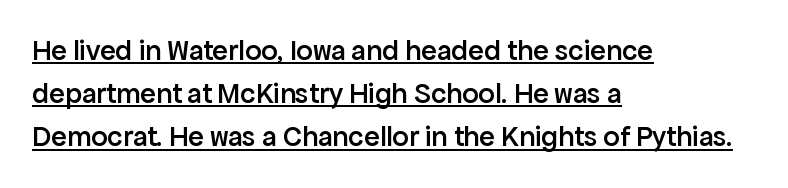
The image shows 29 px semibold sans-serif type, upright; set left-aligned, normal line spacing (1.49x), normal letter spacing, underlined; low stroke contrast and a medium x-height.
